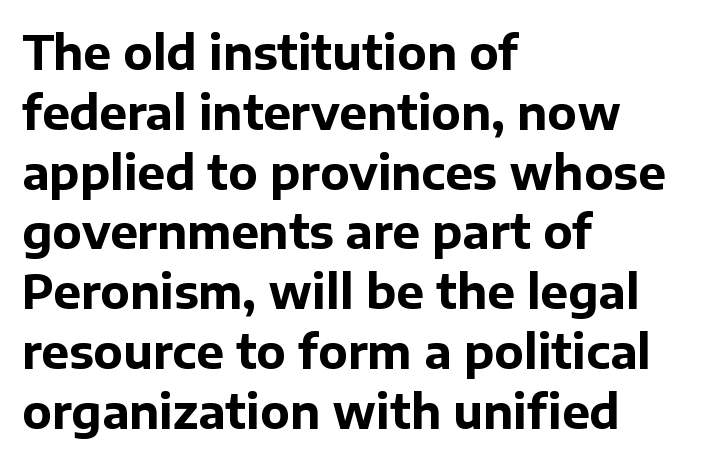
Q: Is the text bold? A: Yes.
Q: Is the text italic (slanted)? A: No, it is upright.
Q: Is the typeface a serif or a sans-serif typeface? A: Sans-serif.
Q: Is the text underlined? A: No.
Q: How is the paragraph aligned? A: Left-aligned.
Q: Is the spacing between letters normal or unusually wide? A: Normal.
Q: Is the spacing between lines tight, normal or loose? A: Normal.
Q: Width (condensed, normal, or wide)? A: Normal.
Q: Stroke contrast? A: Low.
Q: x-height? A: Medium.
Q: Monospaced? A: No.
